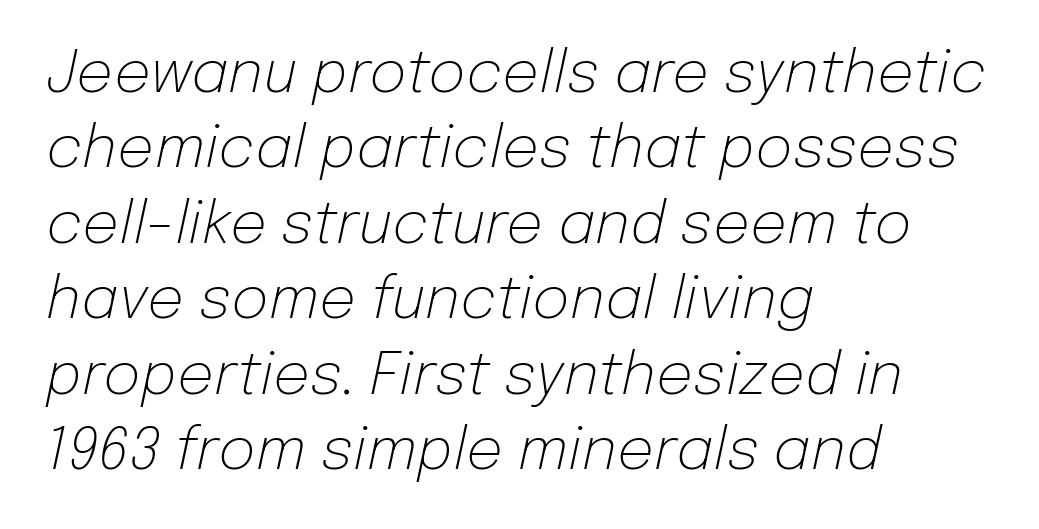
The string is rendered with underlining switched off. Horizontal bands of white between lines are of average thickness. Stem width sits at or under what a default text font uses. The glyphs look as if they've been sheared to an angle. Each letter keeps its own natural width here, so spacing adapts to shape.
